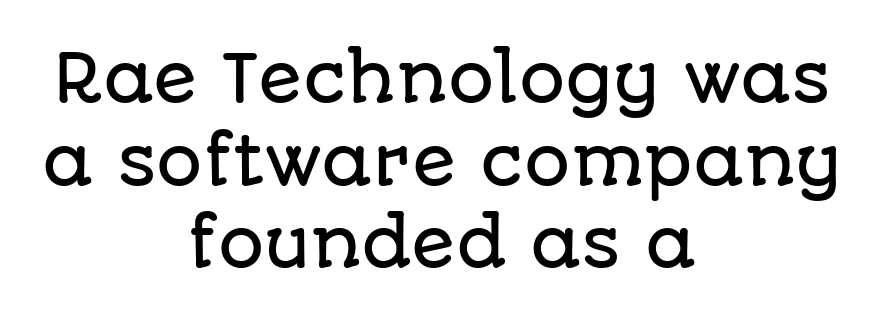
{"serif": "no", "italic": "no", "width": "normal", "stroke_contrast": "low", "x_height": "large", "monospaced": "no", "underline": "no", "align": "center", "line_spacing": "normal", "line_spacing_ratio": 1.27, "letter_spacing": "normal", "letter_spacing_em": 0.0, "glyph_px": 65}
